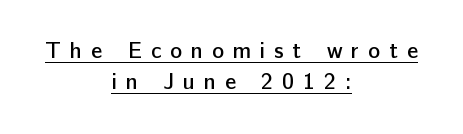
The image shows 22 px text type, upright; set centered, normal line spacing (1.39x), unusually wide letter spacing (+0.41 em), underlined.
